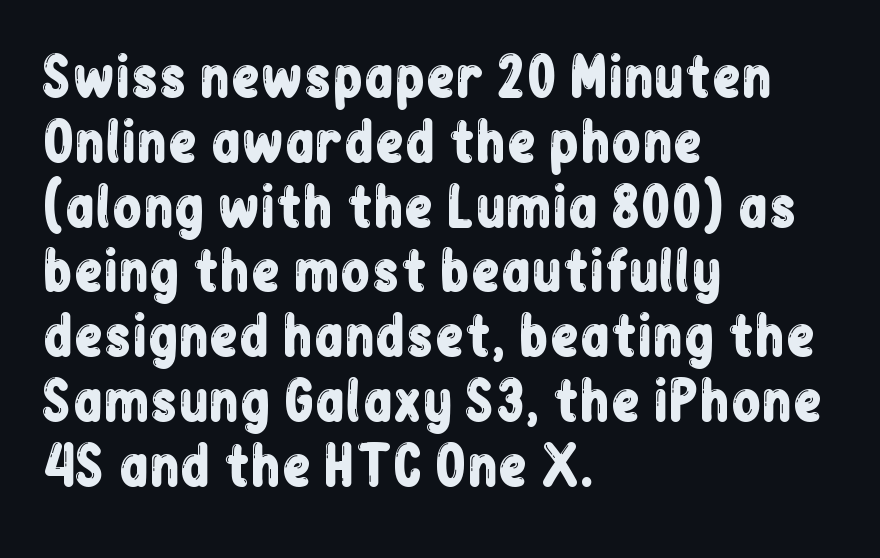
The image shows 54 px condensed sans-serif type, upright; set left-aligned, line spacing 1.2x, normal letter spacing, not underlined; low stroke contrast and a medium x-height.
